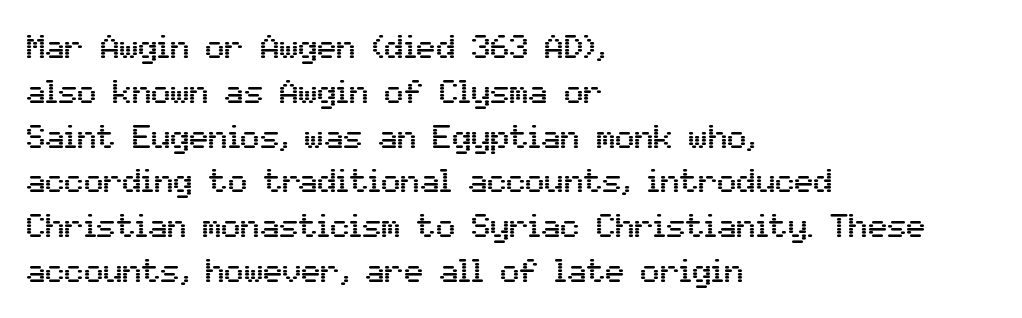
The image shows 32 px sans-serif type, upright; set left-aligned, normal line spacing (1.4x), normal letter spacing, not underlined; medium stroke contrast and a medium x-height.
